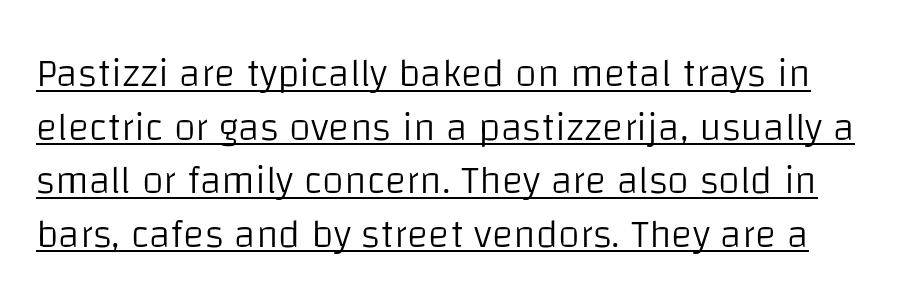
Q: Is the text bold? A: No.
Q: Is the text italic (slanted)? A: No, it is upright.
Q: Is the typeface a serif or a sans-serif typeface? A: Sans-serif.
Q: Is the text underlined? A: Yes.
Q: Is the spacing between letters normal or unusually wide? A: Normal.
Q: Is the spacing between lines tight, normal or loose? A: Normal.
Q: Width (condensed, normal, or wide)? A: Normal.
Q: Stroke contrast? A: Low.
Q: x-height? A: Large.
Q: Monospaced? A: No.
